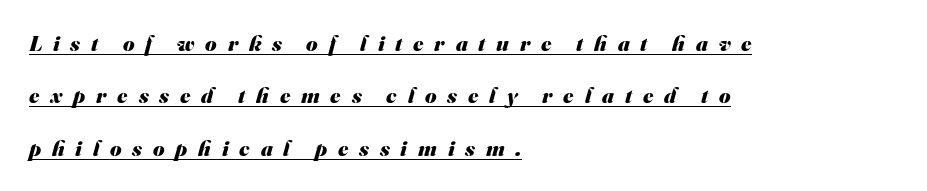
Q: Is the text bold? A: Yes.
Q: Is the text underlined? A: Yes.
Q: How is the paragraph aligned? A: Left-aligned.
Q: Is the spacing between letters normal or unusually wide? A: Unusually wide.
Q: Is the spacing between lines tight, normal or loose? A: Loose.
